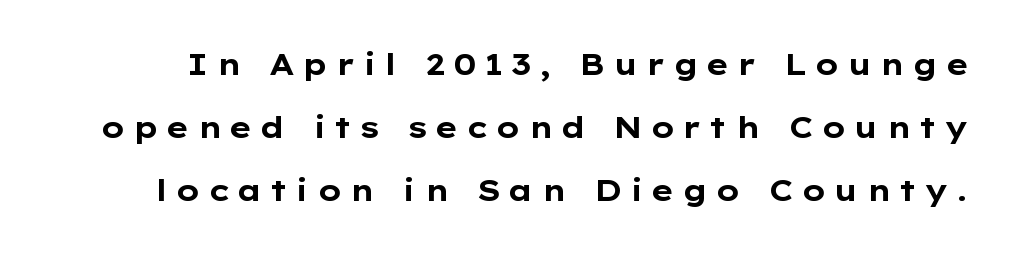
{"serif": "no", "italic": "no", "bold": "yes", "weight": "bold", "width": "wide", "stroke_contrast": "low", "x_height": "medium", "monospaced": "no", "underline": "no", "line_spacing": "loose", "line_spacing_ratio": 2.1, "letter_spacing": "wide", "letter_spacing_em": 0.24, "glyph_px": 30}
